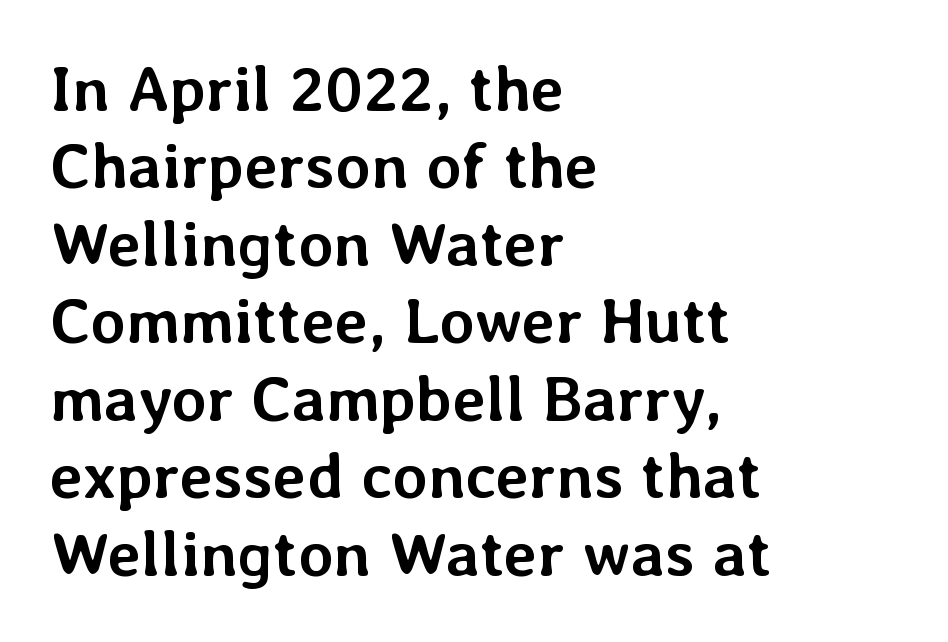
The image shows 64 px semibold type, upright; set left-aligned, line spacing 1.21x, normal letter spacing, not underlined; low stroke contrast and a medium x-height.
